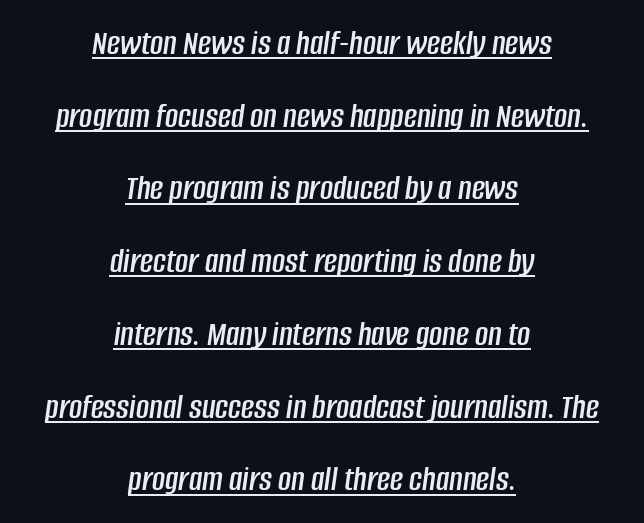
The image shows 36 px condensed type, italic (leaning right); set centered, loose line spacing (2.02x), normal letter spacing, underlined; low stroke contrast and a large x-height.
